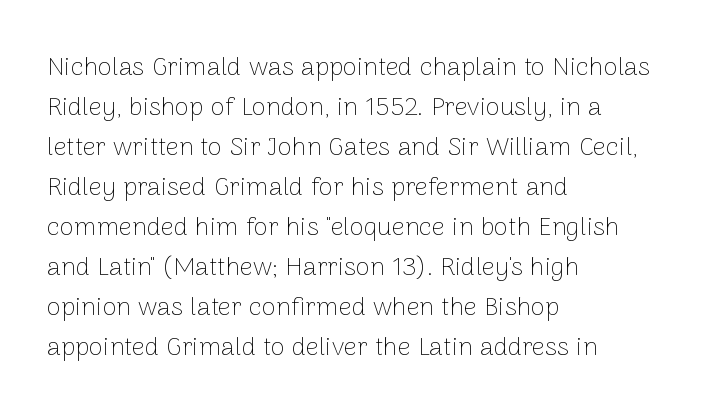
{"italic": "no", "bold": "no", "underline": "no", "align": "left", "line_spacing": "normal", "line_spacing_ratio": 1.54, "letter_spacing": "normal", "letter_spacing_em": 0.0, "glyph_px": 26}
